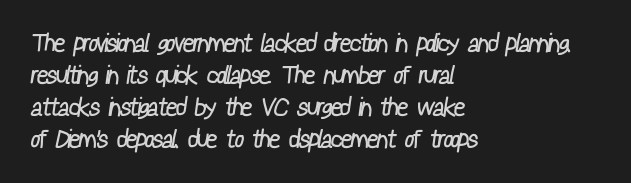
The image shows 25 px text type; set left-aligned, normal line spacing (1.28x), normal letter spacing, not underlined.
